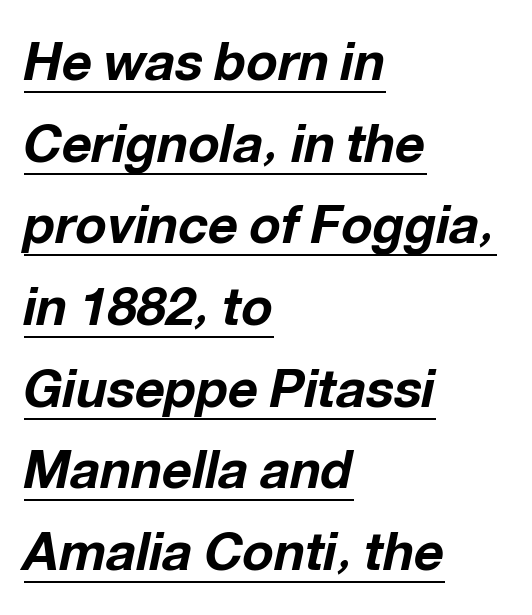
The image shows 52 px bold type, italic (leaning right); set left-aligned, normal line spacing (1.57x), normal letter spacing, underlined; low stroke contrast and a medium x-height.
